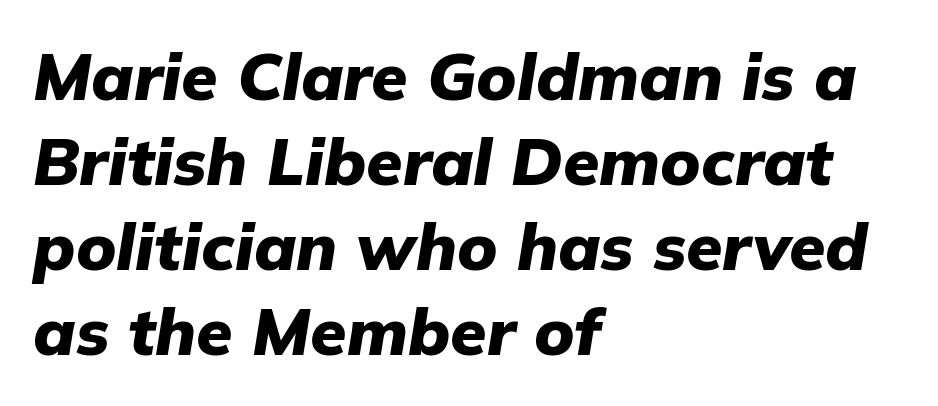
Q: Is the text bold? A: Yes.
Q: Is the text italic (slanted)? A: Yes, it leans right by about 9 degrees.
Q: Is the text underlined? A: No.
Q: How is the paragraph aligned? A: Left-aligned.
Q: Is the spacing between letters normal or unusually wide? A: Normal.
Q: Is the spacing between lines tight, normal or loose? A: Normal.
Q: Width (condensed, normal, or wide)? A: Normal.
Q: Stroke contrast? A: Low.
Q: x-height? A: Medium.
Q: Monospaced? A: No.
